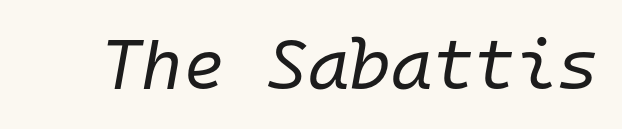
The image shows 71 px regular-weight type, italic (leaning right), monospaced; set normal letter spacing, not underlined; low stroke contrast and a medium x-height.
